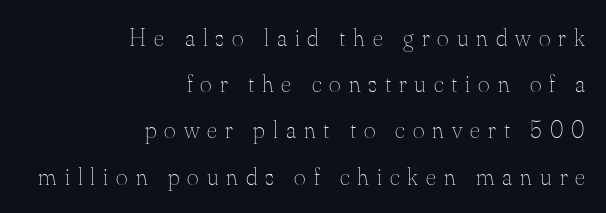
Q: Is the text bold? A: No.
Q: Is the text italic (slanted)? A: No, it is upright.
Q: Is the text underlined? A: No.
Q: How is the paragraph aligned? A: Right-aligned.
Q: Is the spacing between letters normal or unusually wide? A: Unusually wide.
